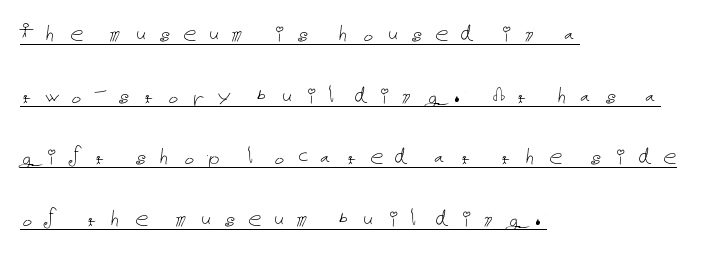
The designer dialed line spacing up above the default. Each line of the rendering has a horizontal stroke beneath the glyphs. Vertical strokes here are truly vertical. The lines are quadded left.
